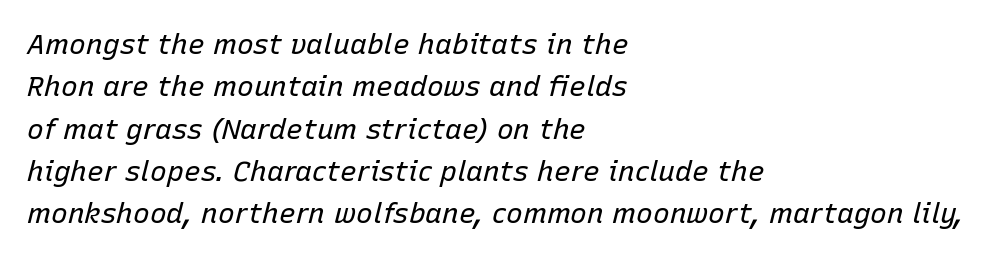
The image shows 28 px regular-weight type, italic (leaning right); set left-aligned, normal line spacing (1.51x), normal letter spacing, not underlined; low stroke contrast and a medium x-height.
